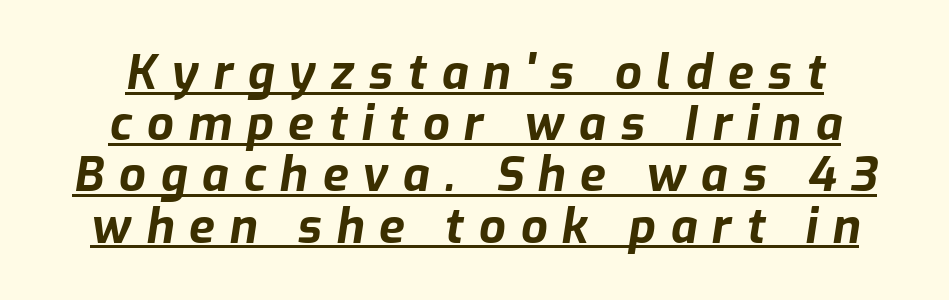
The image shows 47 px bold type, italic (leaning right); set centered, tight line spacing (1.09x), unusually wide letter spacing (+0.31 em), underlined; low stroke contrast and a medium x-height.
